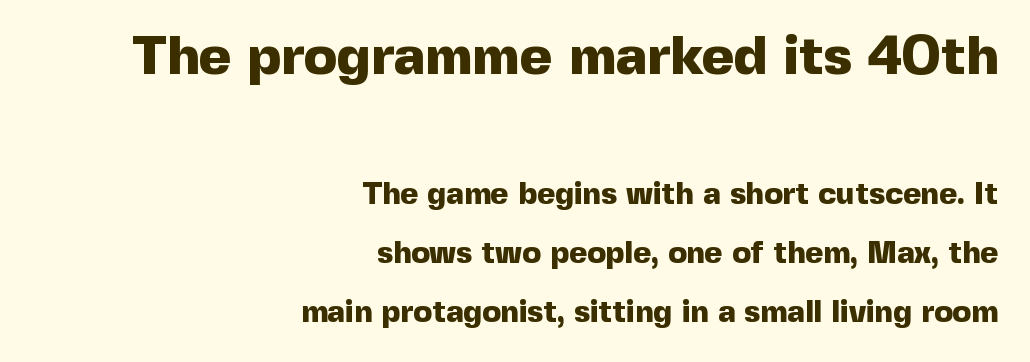
{"serif": "no", "italic": "no", "bold": "yes", "weight": "heavy", "width": "normal", "x_height": "medium", "monospaced": "no", "underline": "no", "align": "right", "line_spacing": "loose", "line_spacing_ratio": 1.9, "letter_spacing": "normal", "letter_spacing_em": 0.0, "larger_block": "first", "size_ratio": 1.77, "glyph_px": 55}
